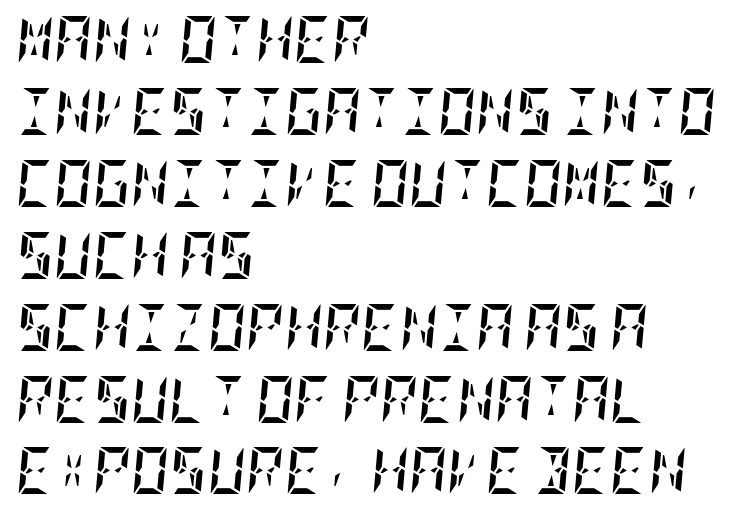
{"italic": "yes", "lean": "right", "slant_degrees": 5, "bold": "yes", "weight": "semibold", "width": "condensed", "stroke_contrast": "low", "x_height": "large", "underline": "no", "align": "left", "line_spacing": "normal", "line_spacing_ratio": 1.53, "letter_spacing": "normal", "letter_spacing_em": 0.0, "glyph_px": 47}
